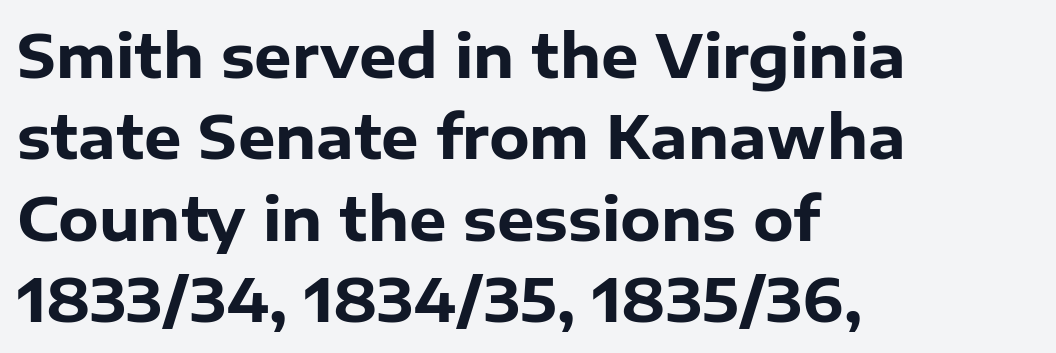
Q: Is the text bold? A: Yes.
Q: Is the text italic (slanted)? A: No, it is upright.
Q: Is the typeface a serif or a sans-serif typeface? A: Sans-serif.
Q: Is the text underlined? A: No.
Q: How is the paragraph aligned? A: Left-aligned.
Q: Is the spacing between letters normal or unusually wide? A: Normal.
Q: Is the spacing between lines tight, normal or loose? A: Normal.
Q: Width (condensed, normal, or wide)? A: Normal.
Q: Stroke contrast? A: Low.
Q: x-height? A: Medium.
Q: Monospaced? A: No.
